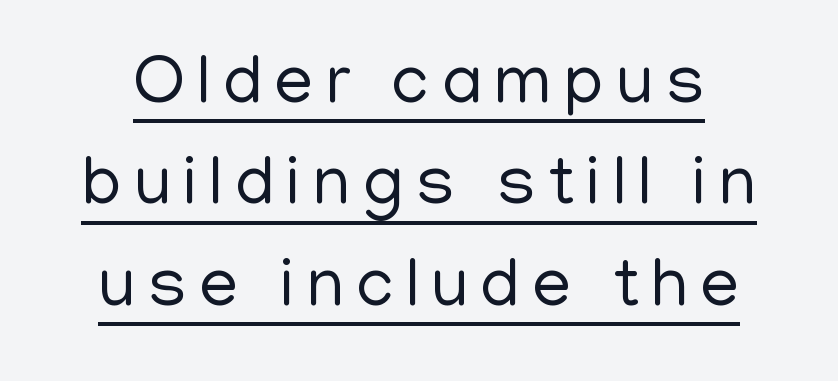
A sans-serif font was chosen for this passage. Counters stay open thanks to moderate or lighter strokes. These characters rest on top of a visible drawn line. The letters stand upright; this is a roman face. The lines sit at an ordinary, default distance from one another. The face used here is proportionally spaced, like ordinary book or web type.
